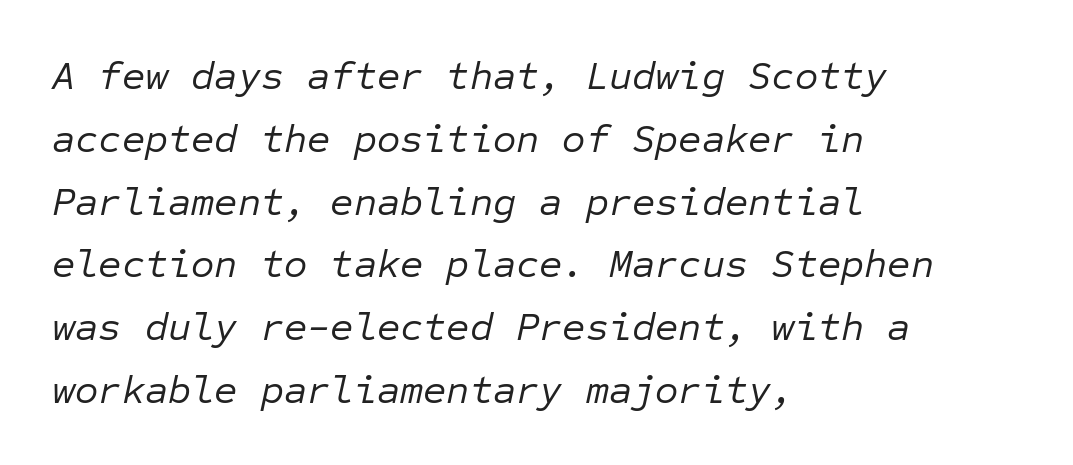
Notice how the stems are inclined rather than vertical — that's the hallmark of italics. The string is rendered with underlining switched off. Think of a typewriter: that constant character pitch is what you see here. The rag falls on the right side of this text block.
